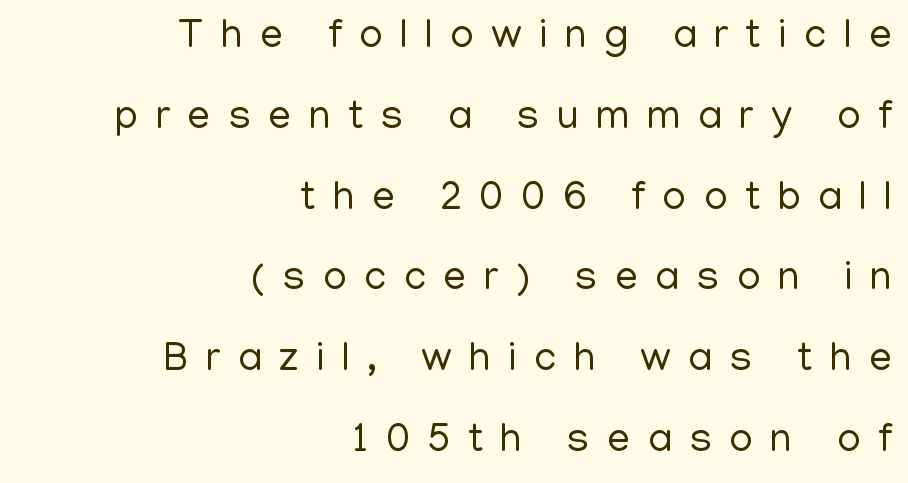
Q: Is the text bold? A: No.
Q: Is the text italic (slanted)? A: No, it is upright.
Q: Is the typeface a serif or a sans-serif typeface? A: Sans-serif.
Q: Is the text underlined? A: No.
Q: How is the paragraph aligned? A: Right-aligned.
Q: Is the spacing between letters normal or unusually wide? A: Unusually wide.
Q: Is the spacing between lines tight, normal or loose? A: Loose.
Q: Width (condensed, normal, or wide)? A: Normal.
Q: Stroke contrast? A: Low.
Q: x-height? A: Medium.
Q: Monospaced? A: No.
